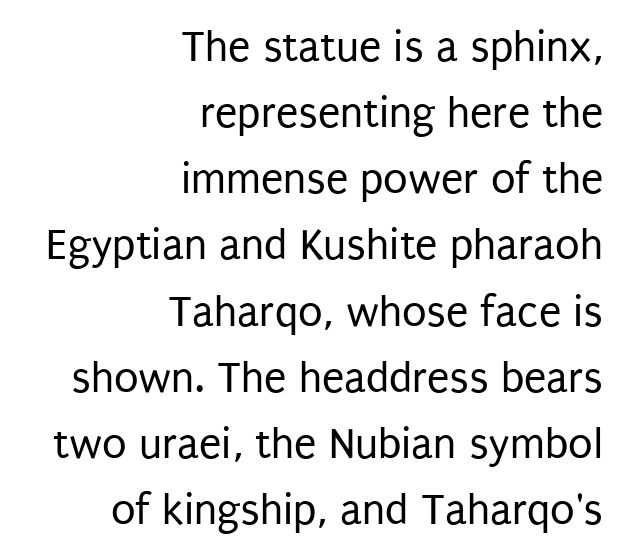
The words here are not underlined. All the whitespace from short lines collects on the left. This sample uses a sans-serif face. Default kerning and tracking; the words read as compact shapes. Does the lettering tilt? It doesn't — this is upright. The rendering uses a moderate line-height, typical for paragraphs.
